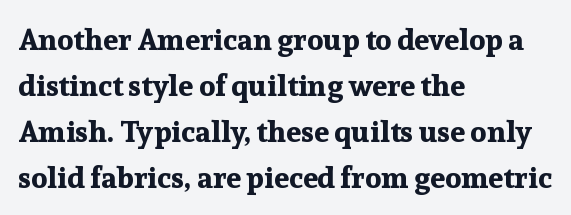
{"serif": "yes", "italic": "no", "bold": "yes", "weight": "bold", "width": "normal", "stroke_contrast": "low", "x_height": "medium", "monospaced": "no", "underline": "no", "align": "left", "line_spacing": "normal", "line_spacing_ratio": 1.53, "letter_spacing": "normal", "letter_spacing_em": 0.0, "glyph_px": 30}
